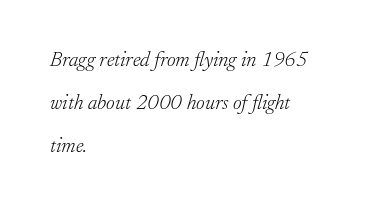
{"italic": "yes", "lean": "right", "slant_degrees": 17, "bold": "no", "underline": "no", "align": "left", "line_spacing": "loose", "line_spacing_ratio": 2.05, "letter_spacing": "normal", "letter_spacing_em": 0.0, "glyph_px": 21}
